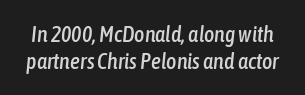
{"italic": "yes", "lean": "right", "slant_degrees": 6, "underline": "no", "line_spacing_ratio": 1.22, "letter_spacing": "normal", "letter_spacing_em": 0.0, "glyph_px": 22}
